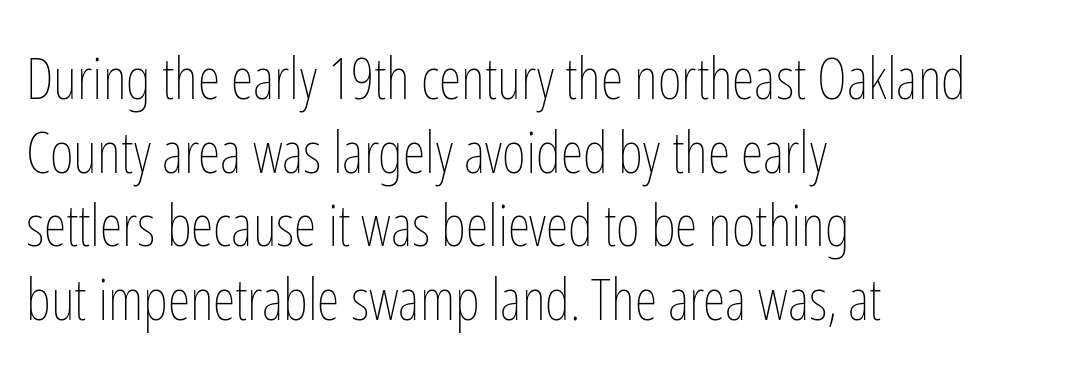
The image shows 58 px thin, condensed type, upright; set left-aligned, normal line spacing (1.27x), normal letter spacing, not underlined; low stroke contrast and a medium x-height.
